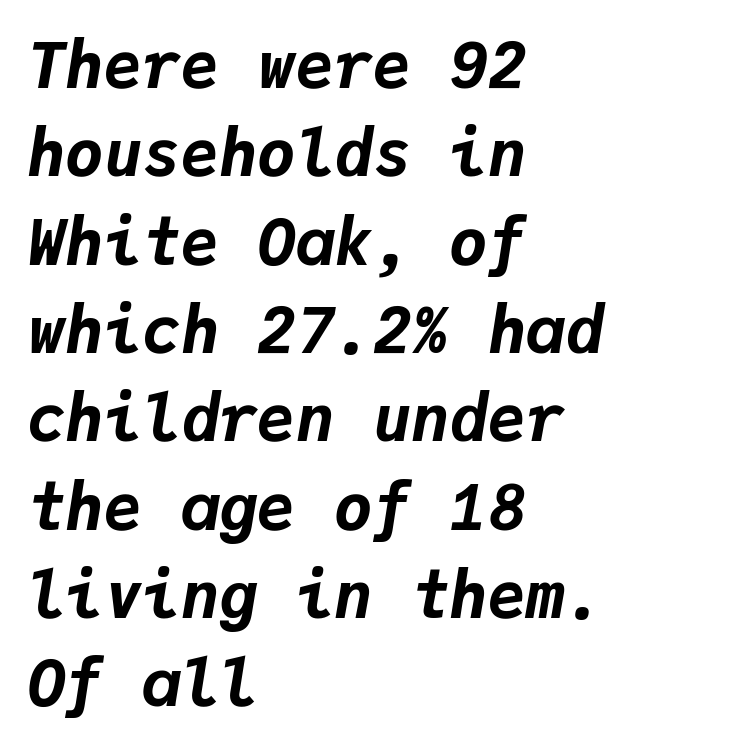
The image shows 64 px bold type, italic (leaning right), monospaced; set left-aligned, normal line spacing (1.38x), normal letter spacing, not underlined; low stroke contrast and a medium x-height.
